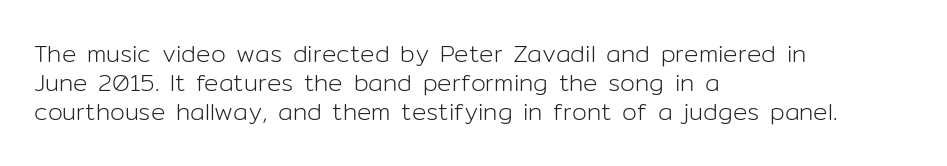
The strokes carry an ordinary text weight at most. Default kerning and tracking; the words read as compact shapes. The gap between lines stays unmarked. Does the lettering tilt? It doesn't — this is upright.
